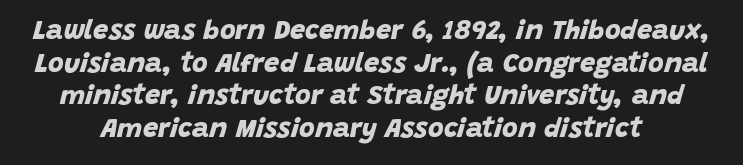
{"bold": "yes", "underline": "no", "line_spacing_ratio": 1.21, "letter_spacing": "normal", "letter_spacing_em": 0.0, "glyph_px": 27}
